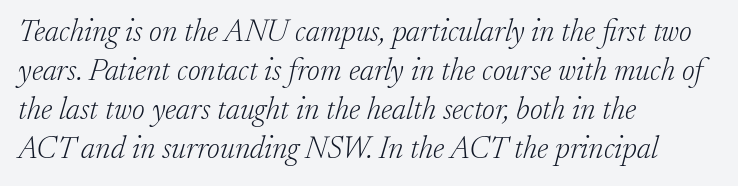
{"serif": "yes", "italic": "yes", "lean": "right", "slant_degrees": 17, "bold": "no", "weight": "light", "width": "normal", "stroke_contrast": "low", "x_height": "small", "monospaced": "no", "underline": "no", "align": "left", "line_spacing": "normal", "line_spacing_ratio": 1.26, "letter_spacing": "normal", "letter_spacing_em": 0.0, "glyph_px": 31}
